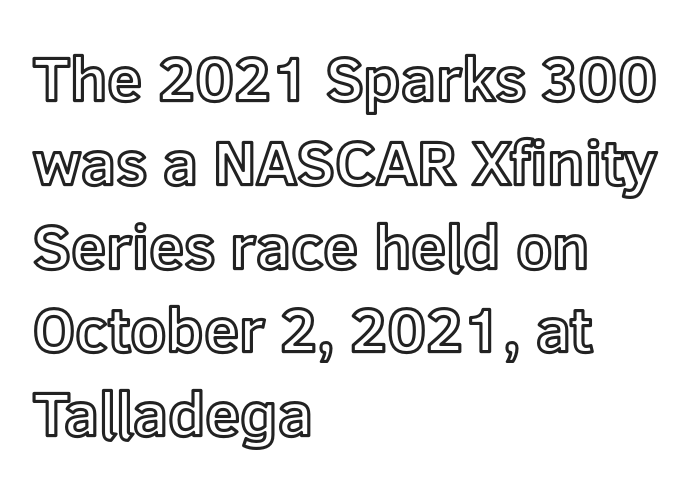
The image shows 63 px text type, upright; set left-aligned, normal line spacing (1.33x), normal letter spacing, not underlined; a medium x-height.
